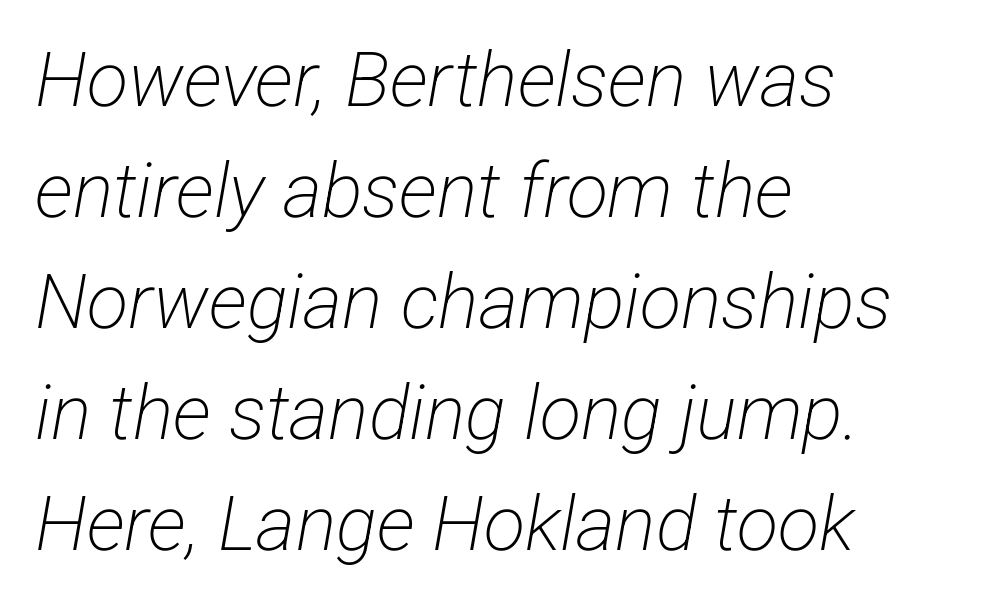
{"serif": "no", "bold": "no", "weight": "light", "width": "condensed", "stroke_contrast": "low", "x_height": "medium", "monospaced": "no", "underline": "no", "align": "left", "line_spacing": "normal", "line_spacing_ratio": 1.46, "letter_spacing": "normal", "letter_spacing_em": 0.0, "glyph_px": 76}
